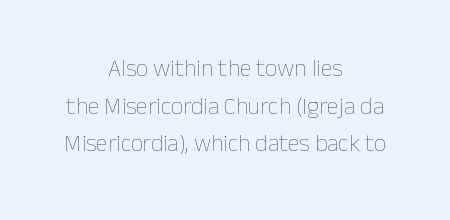
{"italic": "no", "bold": "no", "underline": "no", "align": "center", "line_spacing": "normal", "line_spacing_ratio": 1.57, "letter_spacing": "normal", "letter_spacing_em": 0.0, "glyph_px": 24}
